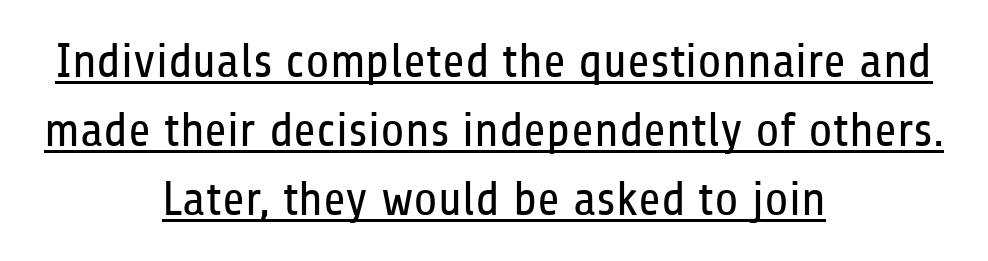
Q: Is the text bold? A: No.
Q: Is the text italic (slanted)? A: No, it is upright.
Q: Is the typeface a serif or a sans-serif typeface? A: Sans-serif.
Q: Is the text underlined? A: Yes.
Q: How is the paragraph aligned? A: Centered.
Q: Is the spacing between letters normal or unusually wide? A: Normal.
Q: Is the spacing between lines tight, normal or loose? A: Normal.
Q: Width (condensed, normal, or wide)? A: Condensed.
Q: Stroke contrast? A: Low.
Q: x-height? A: Medium.
Q: Monospaced? A: No.
